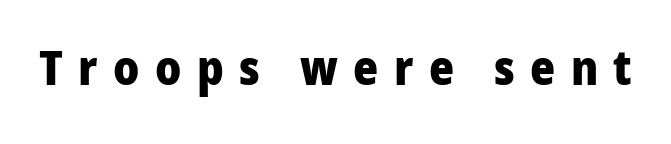
Q: Is the text bold? A: Yes.
Q: Is the text italic (slanted)? A: No, it is upright.
Q: Is the typeface a serif or a sans-serif typeface? A: Sans-serif.
Q: Is the text underlined? A: No.
Q: Is the spacing between letters normal or unusually wide? A: Unusually wide.
Q: Width (condensed, normal, or wide)? A: Normal.
Q: Stroke contrast? A: Low.
Q: x-height? A: Medium.
Q: Monospaced? A: No.
